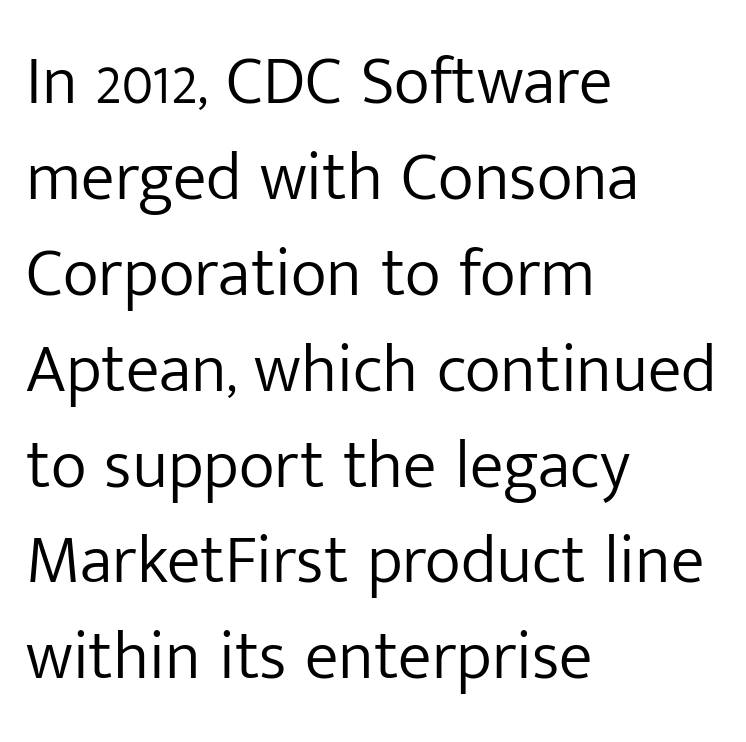
{"serif": "no", "italic": "no", "bold": "no", "weight": "light", "width": "normal", "stroke_contrast": "low", "x_height": "medium", "monospaced": "no", "underline": "no", "align": "left", "line_spacing": "normal", "line_spacing_ratio": 1.41, "letter_spacing": "normal", "letter_spacing_em": 0.0, "glyph_px": 68}
